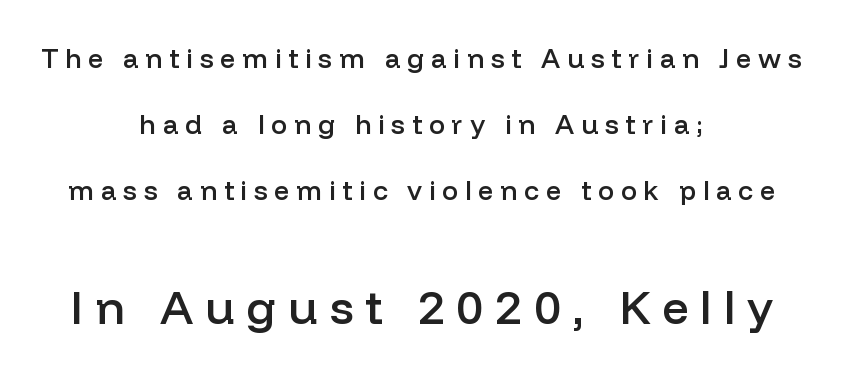
Q: Is the text bold? A: Semi-bold.
Q: Is the text italic (slanted)? A: No, it is upright.
Q: Is the typeface a serif or a sans-serif typeface? A: Sans-serif.
Q: Is the text underlined? A: No.
Q: How is the paragraph aligned? A: Centered.
Q: Is the spacing between letters normal or unusually wide? A: Unusually wide.
Q: Is the spacing between lines tight, normal or loose? A: Loose.
Q: Which block of text is set in a larger size, the first (top) or the second (bottom)? A: The second (bottom) one.
Q: Width (condensed, normal, or wide)? A: Normal.
Q: Stroke contrast? A: Low.
Q: x-height? A: Medium.
Q: Monospaced? A: No.
